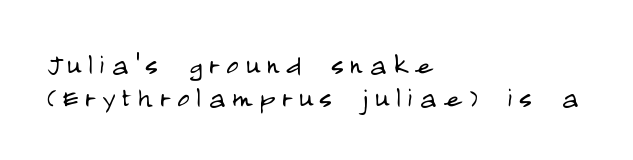
Q: Is the text bold? A: No.
Q: Is the text italic (slanted)? A: No, it is upright.
Q: Is the typeface a serif or a sans-serif typeface? A: Sans-serif.
Q: Is the text underlined? A: No.
Q: How is the paragraph aligned? A: Left-aligned.
Q: Is the spacing between letters normal or unusually wide? A: Unusually wide.
Q: Is the spacing between lines tight, normal or loose? A: Tight.
Q: Width (condensed, normal, or wide)? A: Condensed.
Q: Stroke contrast? A: Low.
Q: x-height? A: Large.
Q: Monospaced? A: No.
